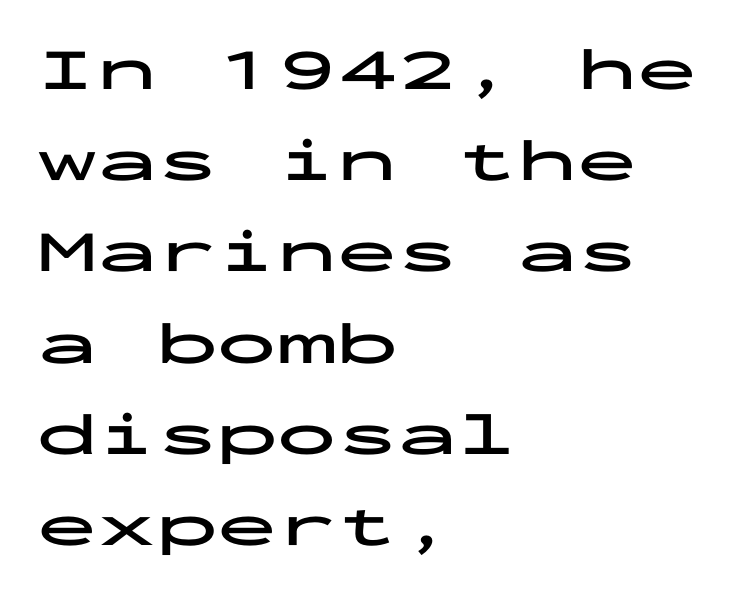
The image shows 60 px bold, wide sans-serif type, upright, monospaced; set left-aligned, normal line spacing (1.52x), normal letter spacing, not underlined; low stroke contrast and a medium x-height.
